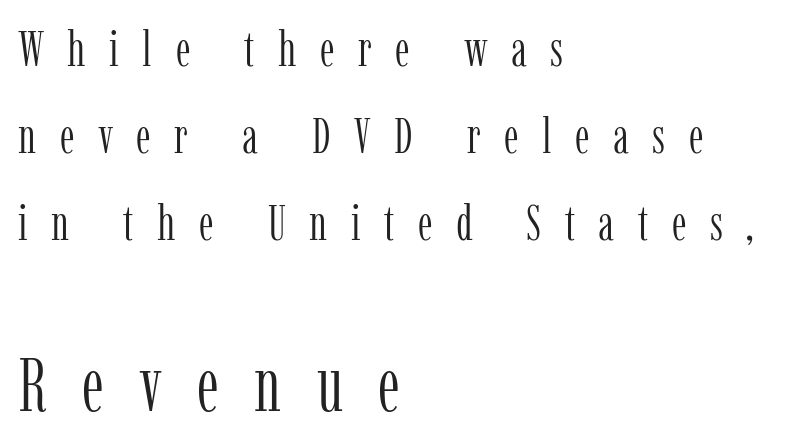
Tracking here is generous; glyphs stand well apart from one another. Proportional: the letters do not fall into vertical columns. These lines were composed using upright roman letters. The passage is arranged the way most books set body copy — flush left. No letter is thick-stroked: the sample isn't bold.
